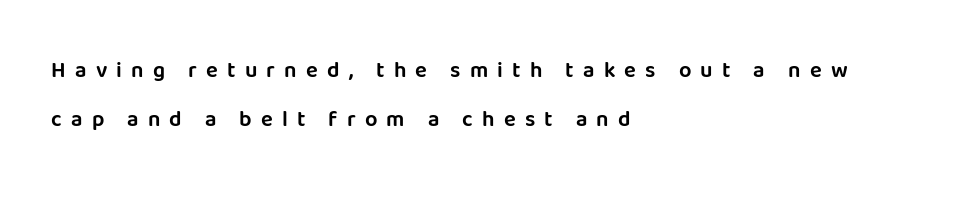
Q: Is the text italic (slanted)? A: No, it is upright.
Q: Is the text underlined? A: No.
Q: How is the paragraph aligned? A: Left-aligned.
Q: Is the spacing between letters normal or unusually wide? A: Unusually wide.
Q: Is the spacing between lines tight, normal or loose? A: Loose.
